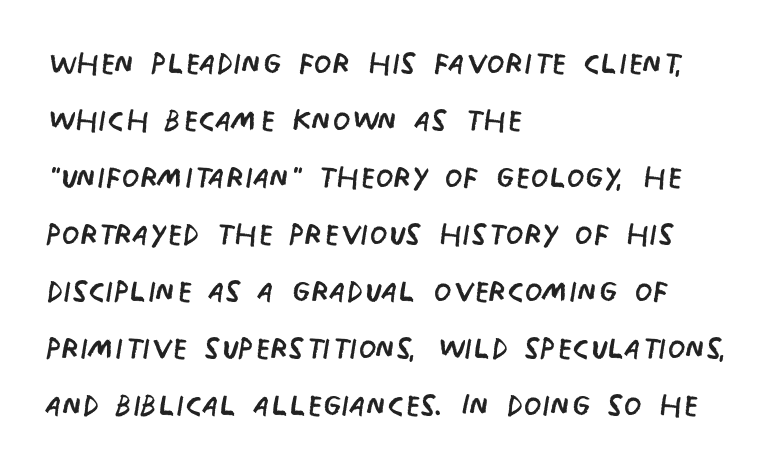
{"serif": "no", "bold": "no", "weight": "regular", "width": "condensed", "stroke_contrast": "low", "x_height": "large", "monospaced": "no", "underline": "no", "align": "left", "line_spacing": "normal", "line_spacing_ratio": 1.39, "letter_spacing": "normal", "letter_spacing_em": 0.0, "glyph_px": 41}
